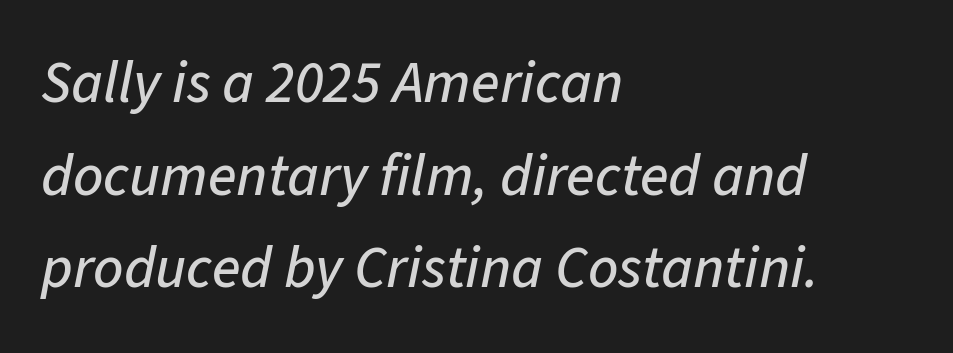
Note the varied advance widths — an 'i' is clearly narrower than an 'm'. The compositor pushed each line to the left boundary. This rendering features lettering with no underline. Regarding leading, the lines here are spaced in the standard way.
